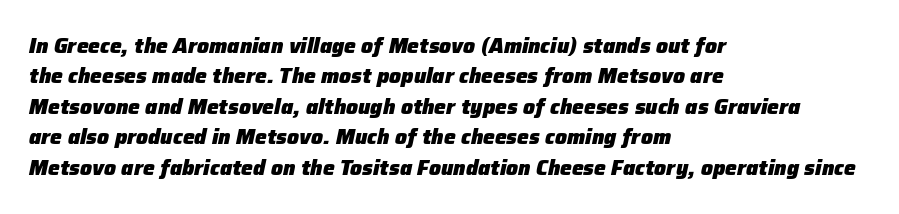
The type is set solid horizontally, with unmodified tracking. Plenty of ink on the page — the face is bold. Plain, unruled lines of type. The line-height multiplier appears to be the usual default. Observe the lean: these are italic letterforms. Layout note: lines flush left.
